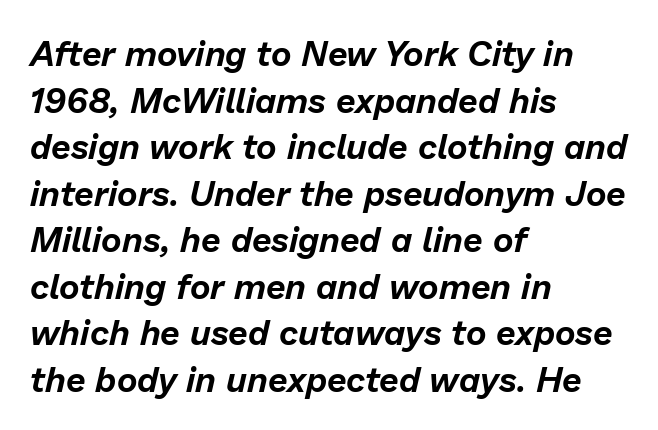
{"italic": "yes", "lean": "right", "slant_degrees": 13, "width": "normal", "stroke_contrast": "low", "x_height": "medium", "monospaced": "no", "underline": "no", "align": "left", "line_spacing": "normal", "line_spacing_ratio": 1.33, "letter_spacing": "normal", "letter_spacing_em": 0.0, "glyph_px": 35}
